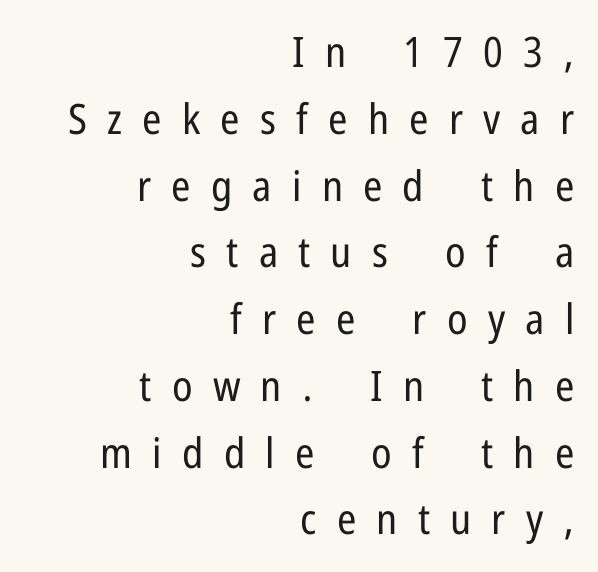
{"serif": "no", "italic": "no", "bold": "no", "weight": "regular", "width": "condensed", "stroke_contrast": "low", "x_height": "medium", "monospaced": "no", "underline": "no", "align": "right", "line_spacing": "normal", "line_spacing_ratio": 1.59, "letter_spacing": "wide", "letter_spacing_em": 0.48, "glyph_px": 42}
